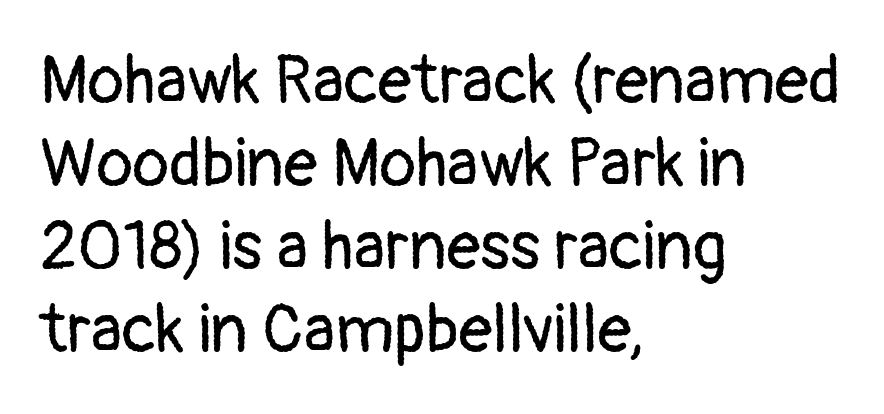
Serif or sans? Sans — the stroke terminals are bare. The rendering uses natural spacing where letterforms have individual widths. Stem width sits at or under what a default text font uses. If you drew a ruler down the left edge, every line would touch it. When letters stand straight like this, we call the style roman or upright. Descenders are the only things crossing below the line.
